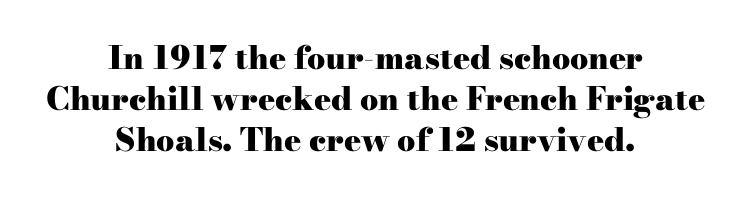
The image shows 32 px heavy, wide serif type, upright; set centered, normal line spacing (1.28x), normal letter spacing, not underlined; high stroke contrast and a small x-height.
